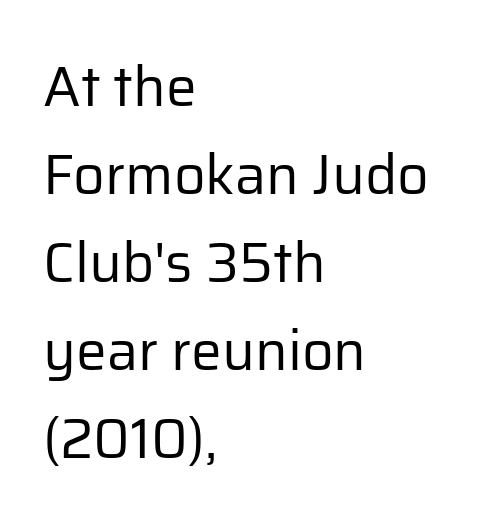
The image shows 55 px regular-weight sans-serif type, upright; set left-aligned, normal line spacing (1.6x), normal letter spacing, not underlined; low stroke contrast and a medium x-height.
